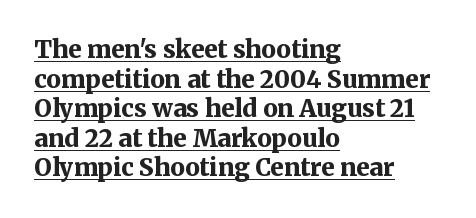
The image shows 24 px bold type, upright; set left-aligned, line spacing 1.23x, normal letter spacing, underlined.
